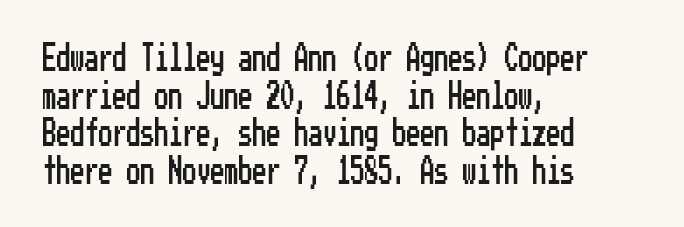
Q: Is the text italic (slanted)? A: No, it is upright.
Q: Is the typeface a serif or a sans-serif typeface? A: Sans-serif.
Q: Is the text underlined? A: No.
Q: How is the paragraph aligned? A: Left-aligned.
Q: Is the spacing between letters normal or unusually wide? A: Normal.
Q: Is the spacing between lines tight, normal or loose? A: Normal.
Q: Width (condensed, normal, or wide)? A: Condensed.
Q: Stroke contrast? A: Low.
Q: x-height? A: Medium.
